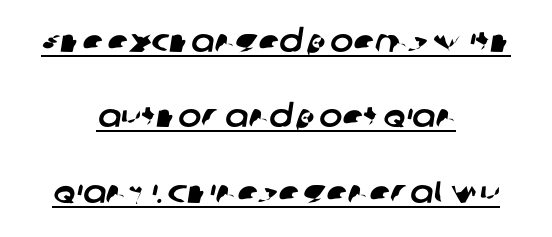
Caption: multi-line text, centered on the measure. This sample uses plain, unmodified letter spacing. Type style note: lacks serifs. The block of text is sparse from top to bottom, with ample space between rows. Do the characters align in a grid? No, the font is proportional. Is there an underline? Yes — a line sits under the letters.
